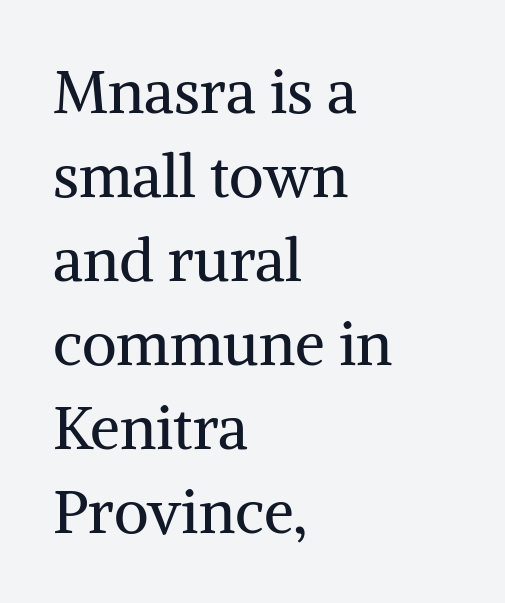
The image shows 60 px regular-weight serif type, upright; set left-aligned, normal line spacing (1.4x), normal letter spacing, not underlined; medium stroke contrast and a medium x-height.
